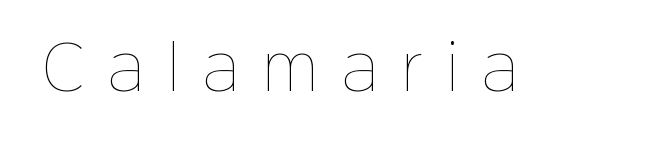
{"italic": "no", "bold": "no", "weight": "thin", "width": "normal", "stroke_contrast": "low", "x_height": "medium", "monospaced": "no", "underline": "no", "letter_spacing": "wide", "letter_spacing_em": 0.4, "glyph_px": 59}
